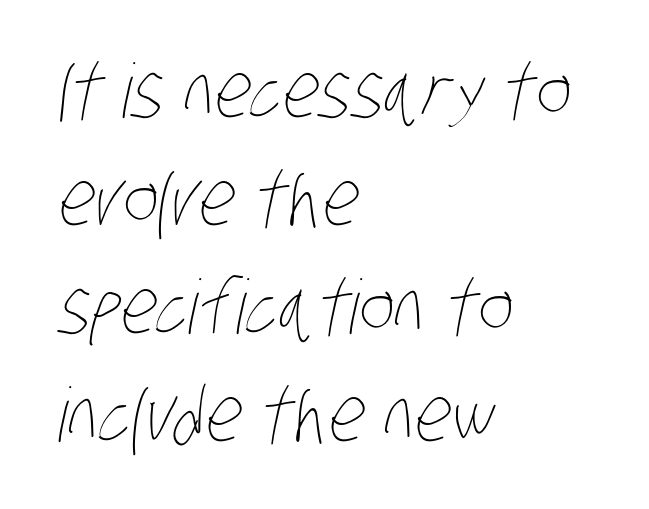
The image shows 75 px thin, condensed type; set left-aligned, normal line spacing (1.44x), normal letter spacing, not underlined; low stroke contrast and a large x-height.
